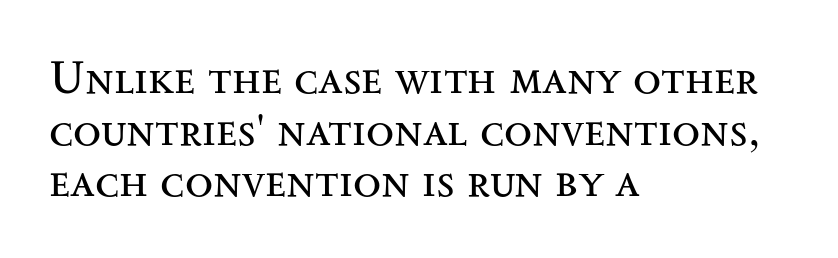
Glance below the letters and you will spot only blank space. There is no visible air inserted between adjacent glyphs. Do the letters lean? They stand straight. Note the varied advance widths — an 'i' is clearly narrower than an 'm'. The characters display serif detailing at their extremities.
